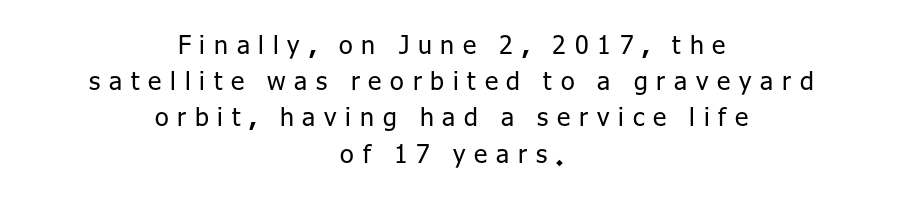
{"italic": "no", "bold": "no", "underline": "no", "align": "center", "line_spacing": "normal", "line_spacing_ratio": 1.45, "letter_spacing": "wide", "letter_spacing_em": 0.35, "glyph_px": 25}
